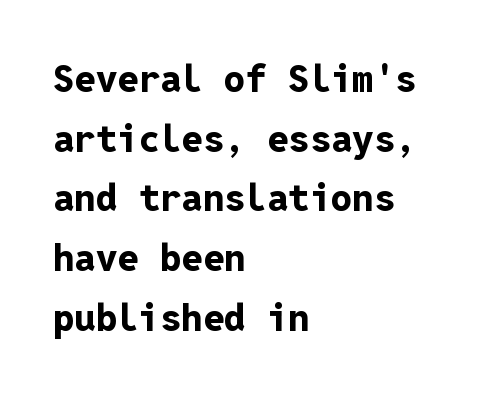
The image shows 38 px bold sans-serif type, upright, monospaced; set left-aligned, normal line spacing (1.57x), normal letter spacing, not underlined; low stroke contrast and a medium x-height.
